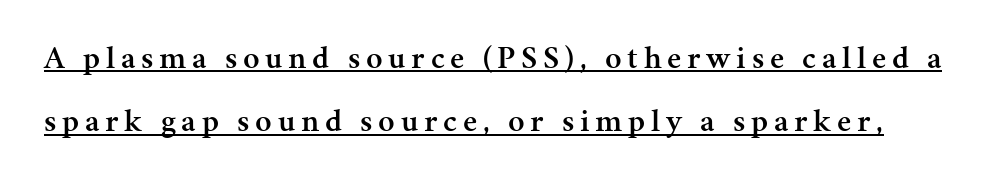
{"serif": "yes", "italic": "no", "bold": "semi", "weight": "semibold", "width": "normal", "stroke_contrast": "medium", "x_height": "medium", "monospaced": "no", "underline": "yes", "line_spacing": "loose", "line_spacing_ratio": 1.98, "glyph_px": 32}
